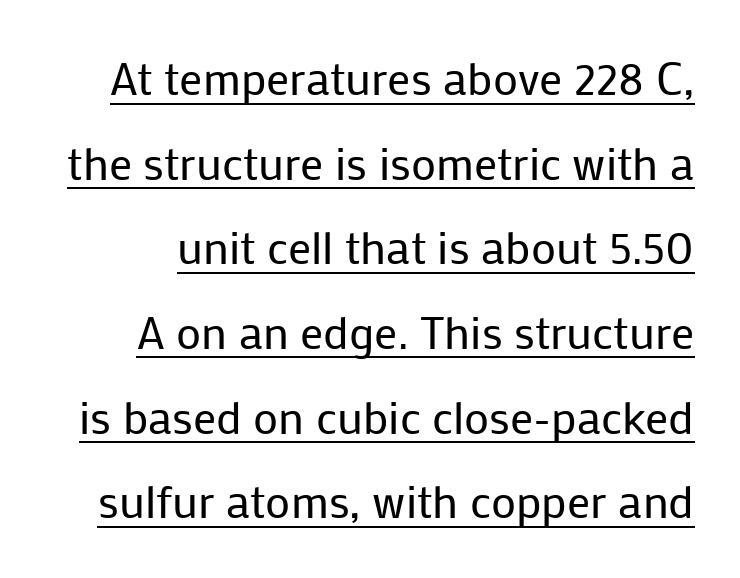
{"serif": "no", "italic": "no", "bold": "no", "weight": "regular", "width": "normal", "stroke_contrast": "low", "x_height": "medium", "monospaced": "no", "underline": "yes", "line_spacing_ratio": 1.84, "letter_spacing": "normal", "letter_spacing_em": 0.0, "glyph_px": 46}
